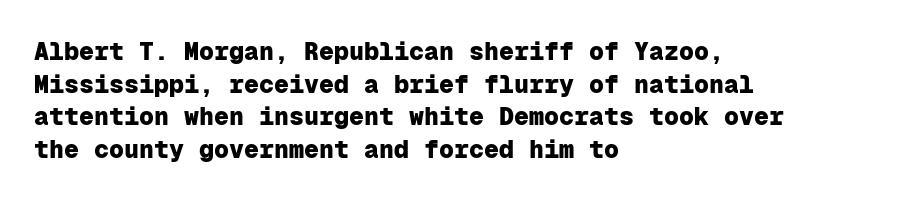
The image shows 25 px bold type, upright; set left-aligned, normal line spacing (1.31x), normal letter spacing, not underlined.
